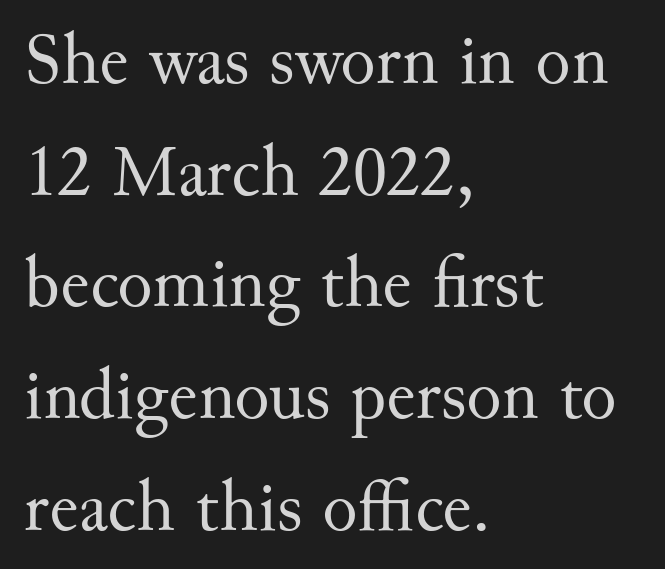
The image shows 73 px regular-weight serif type, upright; set left-aligned, normal line spacing (1.53x), normal letter spacing, not underlined; medium stroke contrast and a small x-height.
